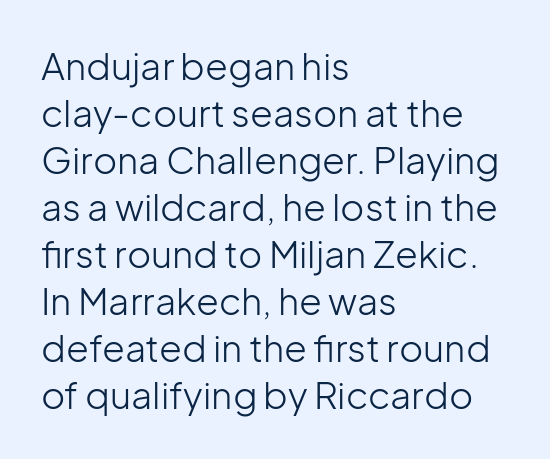
{"serif": "no", "italic": "no", "bold": "no", "weight": "light", "width": "normal", "stroke_contrast": "low", "x_height": "medium", "monospaced": "no", "underline": "no", "align": "left", "line_spacing": "normal", "line_spacing_ratio": 1.27, "letter_spacing": "normal", "letter_spacing_em": 0.0, "glyph_px": 37}
